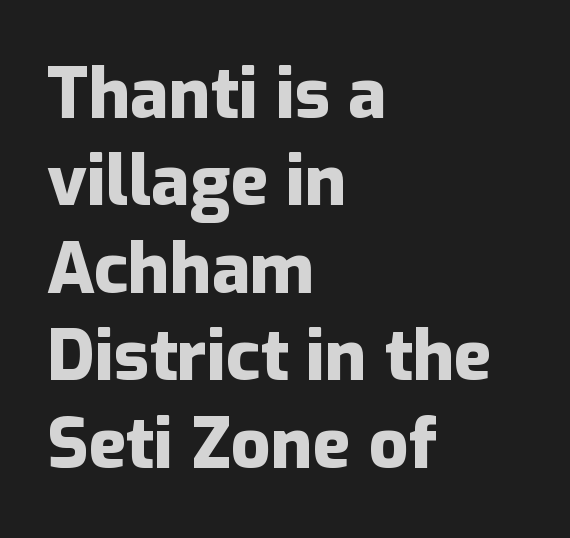
Q: Is the text bold? A: Yes.
Q: Is the text italic (slanted)? A: No, it is upright.
Q: Is the typeface a serif or a sans-serif typeface? A: Sans-serif.
Q: Is the text underlined? A: No.
Q: How is the paragraph aligned? A: Left-aligned.
Q: Is the spacing between letters normal or unusually wide? A: Normal.
Q: Is the spacing between lines tight, normal or loose? A: Normal.
Q: Width (condensed, normal, or wide)? A: Normal.
Q: Stroke contrast? A: Low.
Q: x-height? A: Medium.
Q: Monospaced? A: No.
